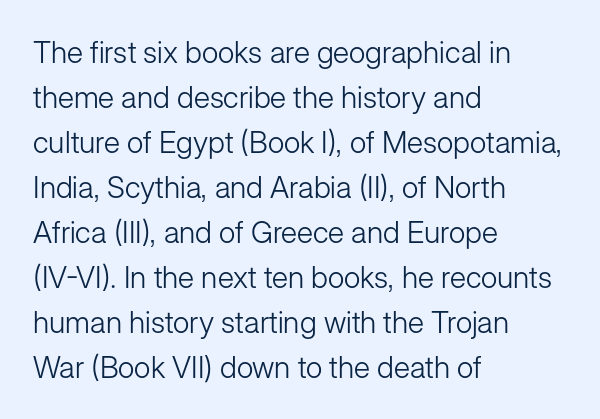
The weight would be labelled regular, book, light, or lighter still. Font category for this specimen: sans-serif. These lines are rendered in a variable-pitch font. Is the letter spacing exaggerated? No — it looks like the ordinary default.
